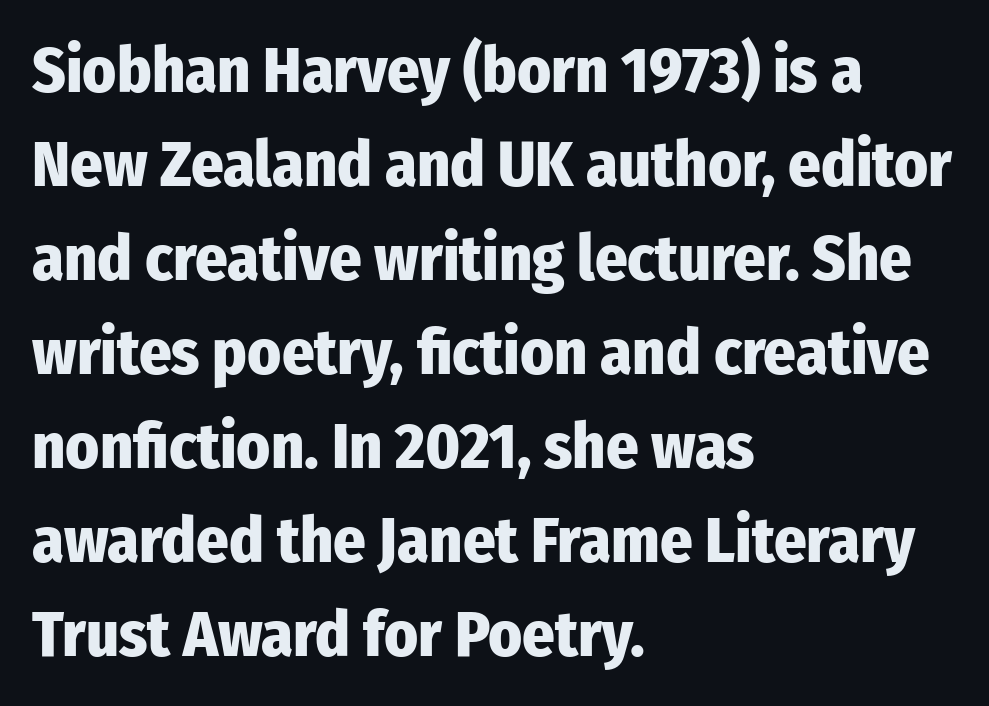
Successive baselines arrive at the customary interval. Just letters on the line, the space beneath them empty. Vertical strokes here are truly vertical. The rendering shows plain stroke endings on the letterforms — a sans-serif design. Character widths vary here, with narrow letters taking less room than wide ones.
